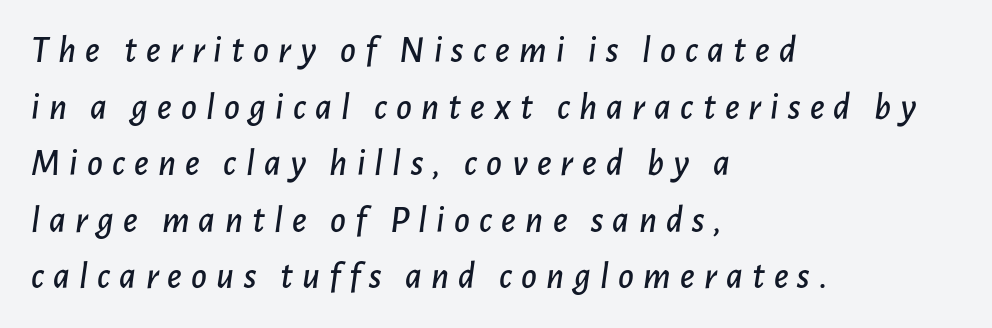
What stands out about the letter spacing? Its width — letters are far apart. Horizontal bands of white between lines are of average thickness. You can tell it's italic because the verticals aren't actually vertical. Leftover space on each line is placed entirely after the last word. Glance below the letters and you will spot only blank space. A typesetter would call this proportional, since set widths differ per character.
